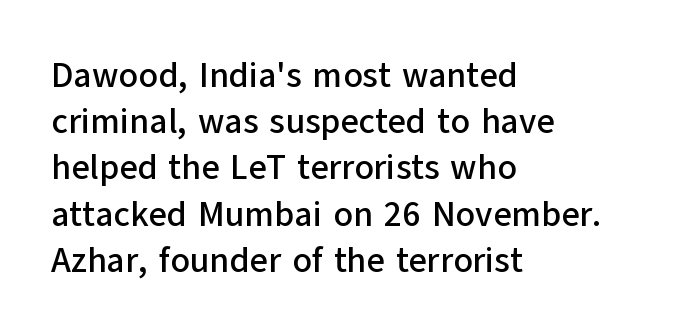
{"serif": "no", "italic": "no", "width": "normal", "stroke_contrast": "low", "x_height": "medium", "monospaced": "no", "underline": "no", "align": "left", "line_spacing": "normal", "line_spacing_ratio": 1.32, "letter_spacing": "normal", "letter_spacing_em": 0.0, "glyph_px": 35}
